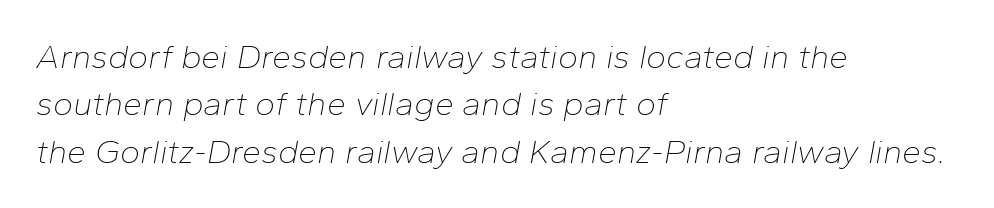
Each row of text sits above clean, open space. Think of a printed novel: that variable character pitch is what you see here. No heavy texture on the line: the type isn't bold. If you drew a line through each stem, it would be angled.
